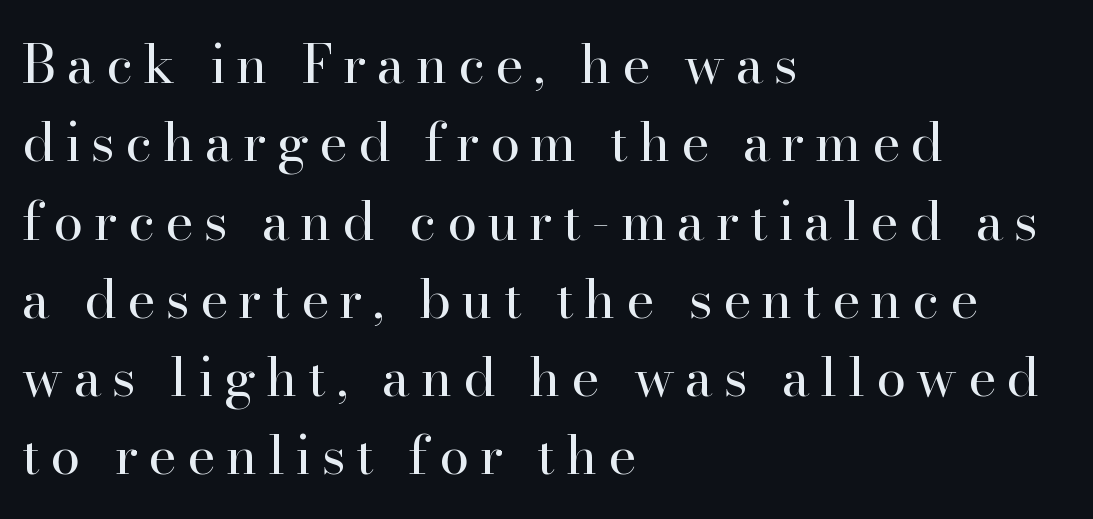
{"serif": "yes", "italic": "no", "bold": "no", "weight": "regular", "width": "normal", "stroke_contrast": "high", "x_height": "small", "monospaced": "no", "underline": "no", "align": "left", "line_spacing": "normal", "line_spacing_ratio": 1.45, "glyph_px": 54}
